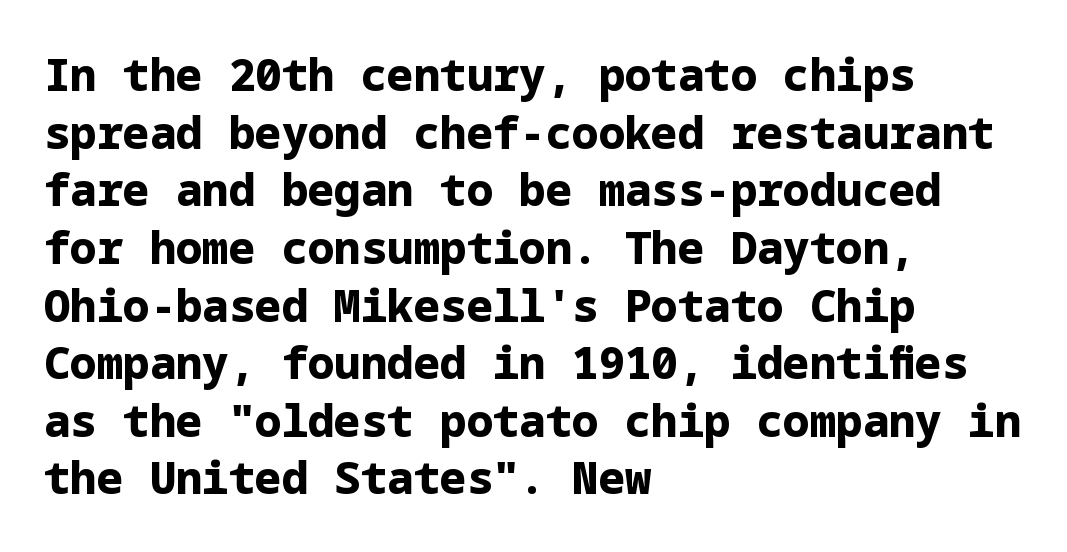
Type style note: lacks serifs. Vertically, the passage feels balanced, rows spaced as you'd expect. Bare-footed words on every line. The strokes are fattened all the way to bold. The letterforms sit shoulder to shoulder at normal distance. The lines in this sample share a left origin and differ only in where they stop.
